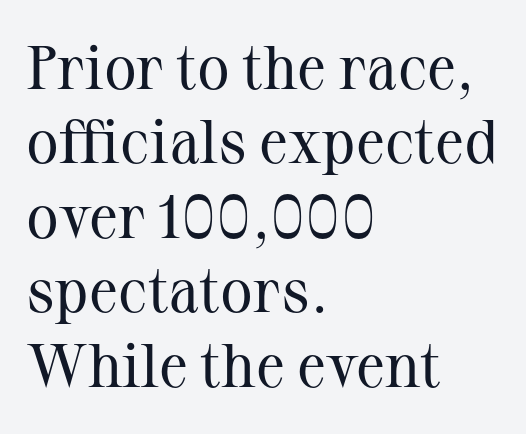
Q: Is the text bold? A: No.
Q: Is the text italic (slanted)? A: No, it is upright.
Q: Is the typeface a serif or a sans-serif typeface? A: Serif.
Q: Is the text underlined? A: No.
Q: How is the paragraph aligned? A: Left-aligned.
Q: Is the spacing between letters normal or unusually wide? A: Normal.
Q: Width (condensed, normal, or wide)? A: Normal.
Q: Stroke contrast? A: Medium.
Q: x-height? A: Medium.
Q: Monospaced? A: No.
